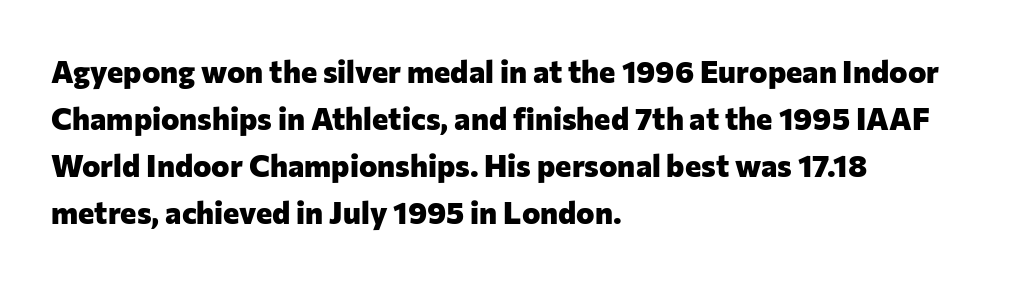
The image shows 31 px heavy sans-serif type, upright; set left-aligned, normal line spacing (1.52x), normal letter spacing, not underlined; low stroke contrast and a medium x-height.
